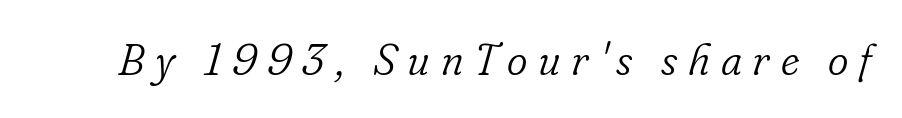
{"serif": "yes", "italic": "yes", "lean": "right", "slant_degrees": 16, "bold": "no", "weight": "light", "width": "normal", "stroke_contrast": "low", "x_height": "small", "monospaced": "no", "underline": "no", "letter_spacing": "wide", "letter_spacing_em": 0.24, "glyph_px": 44}
